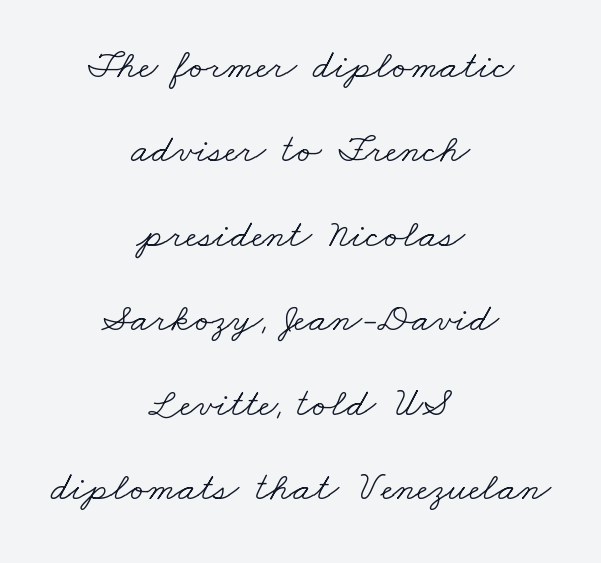
Q: Is the text bold? A: No.
Q: Is the typeface a serif or a sans-serif typeface? A: Serif.
Q: Is the text underlined? A: No.
Q: How is the paragraph aligned? A: Centered.
Q: Is the spacing between letters normal or unusually wide? A: Normal.
Q: Is the spacing between lines tight, normal or loose? A: Loose.
Q: Width (condensed, normal, or wide)? A: Wide.
Q: Stroke contrast? A: Low.
Q: x-height? A: Small.
Q: Monospaced? A: No.
